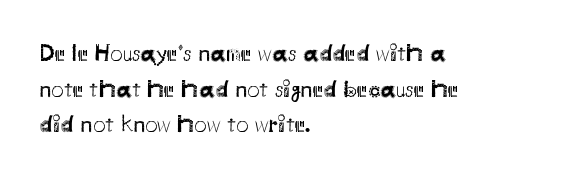
Q: Is the text bold? A: No.
Q: Is the text italic (slanted)? A: No, it is upright.
Q: Is the text underlined? A: No.
Q: How is the paragraph aligned? A: Left-aligned.
Q: Is the spacing between letters normal or unusually wide? A: Normal.
Q: Is the spacing between lines tight, normal or loose? A: Normal.
